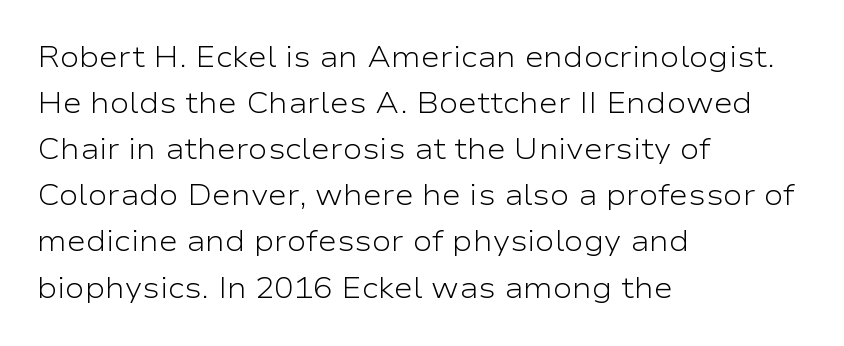
Q: Is the text bold? A: No.
Q: Is the text italic (slanted)? A: No, it is upright.
Q: Is the typeface a serif or a sans-serif typeface? A: Sans-serif.
Q: Is the text underlined? A: No.
Q: How is the paragraph aligned? A: Left-aligned.
Q: Is the spacing between letters normal or unusually wide? A: Normal.
Q: Is the spacing between lines tight, normal or loose? A: Normal.
Q: Width (condensed, normal, or wide)? A: Wide.
Q: Stroke contrast? A: Low.
Q: x-height? A: Medium.
Q: Monospaced? A: No.
